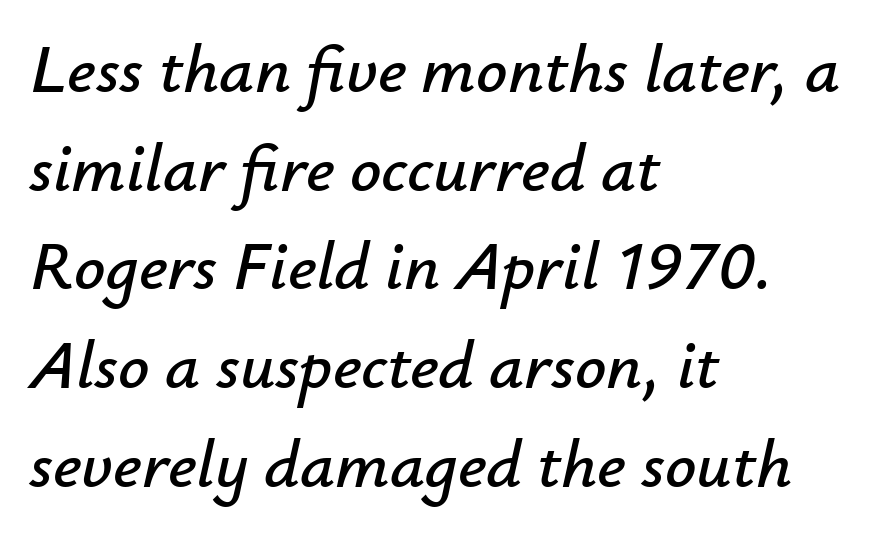
This sample uses an oblique cut, with every glyph tilted off the vertical. Which margin do the lines hug? The left one — the right edge is uneven. What's the leading like? Ordinary, nothing unusual. Note the varied advance widths — an 'i' is clearly narrower than an 'm'. Any mark beneath the type? The region is blank.
